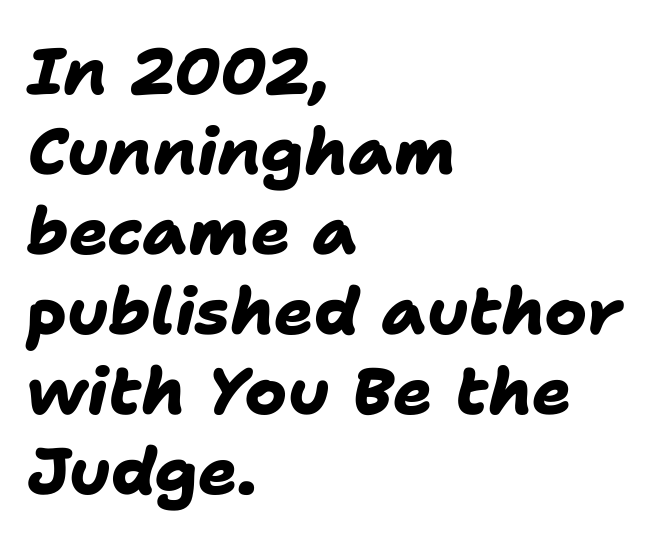
{"serif": "no", "bold": "yes", "weight": "heavy", "width": "normal", "stroke_contrast": "low", "x_height": "medium", "monospaced": "no", "underline": "no", "align": "left", "line_spacing_ratio": 1.23, "letter_spacing": "normal", "letter_spacing_em": 0.0, "glyph_px": 65}
